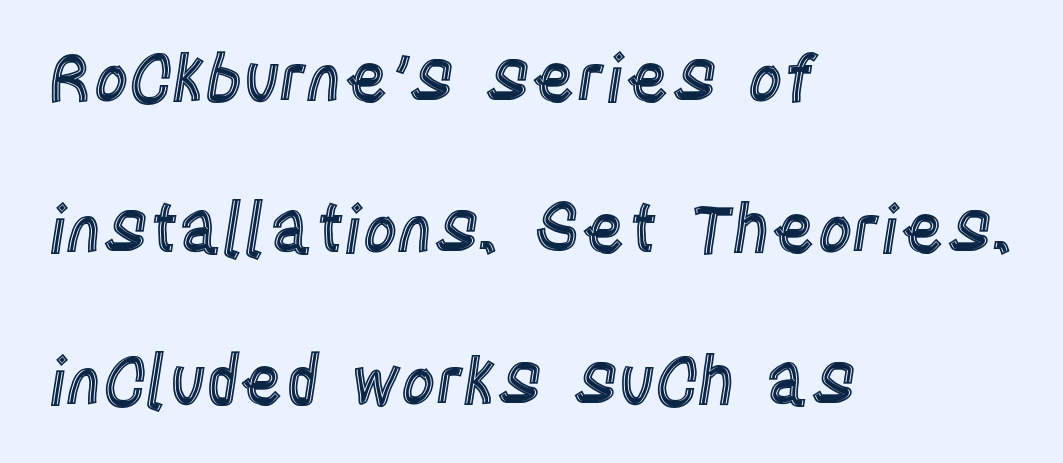
{"width": "condensed", "x_height": "large", "monospaced": "no", "underline": "no", "align": "left", "line_spacing": "loose", "line_spacing_ratio": 2.26, "letter_spacing": "normal", "letter_spacing_em": 0.0, "glyph_px": 67}
